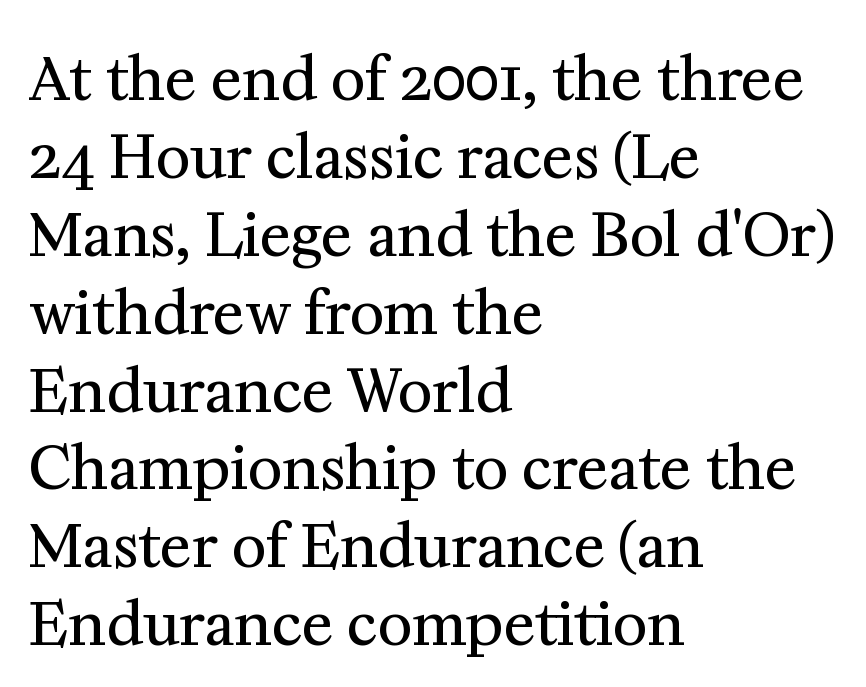
{"serif": "yes", "italic": "no", "bold": "no", "weight": "regular", "width": "normal", "stroke_contrast": "medium", "x_height": "medium", "monospaced": "no", "underline": "no", "align": "left", "line_spacing": "normal", "line_spacing_ratio": 1.32, "letter_spacing": "normal", "letter_spacing_em": 0.0, "glyph_px": 59}
